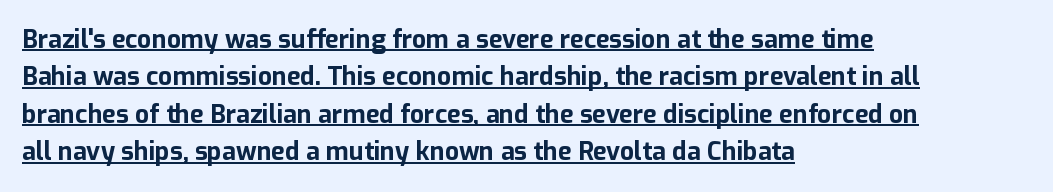
Q: Is the text bold? A: Yes.
Q: Is the text italic (slanted)? A: No, it is upright.
Q: Is the text underlined? A: Yes.
Q: How is the paragraph aligned? A: Left-aligned.
Q: Is the spacing between letters normal or unusually wide? A: Normal.
Q: Is the spacing between lines tight, normal or loose? A: Normal.
